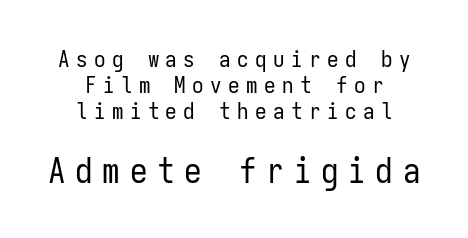
Q: Is the text bold? A: No.
Q: Is the text italic (slanted)? A: No, it is upright.
Q: Is the typeface a serif or a sans-serif typeface? A: Sans-serif.
Q: Is the text underlined? A: No.
Q: How is the paragraph aligned? A: Centered.
Q: Is the spacing between letters normal or unusually wide? A: Unusually wide.
Q: Is the spacing between lines tight, normal or loose? A: Tight.
Q: Which block of text is set in a larger size, the first (top) or the second (bottom)? A: The second (bottom) one.
Q: Width (condensed, normal, or wide)? A: Condensed.
Q: Stroke contrast? A: Low.
Q: x-height? A: Medium.
Q: Monospaced? A: Yes.
